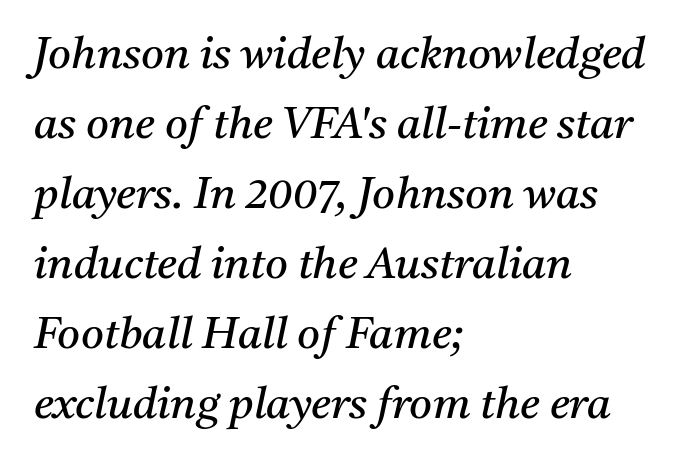
{"serif": "yes", "italic": "yes", "lean": "right", "slant_degrees": 11, "bold": "no", "weight": "regular", "width": "normal", "stroke_contrast": "medium", "x_height": "medium", "monospaced": "no", "underline": "no", "align": "left", "line_spacing": "normal", "line_spacing_ratio": 1.59, "letter_spacing": "normal", "letter_spacing_em": 0.0, "glyph_px": 44}
